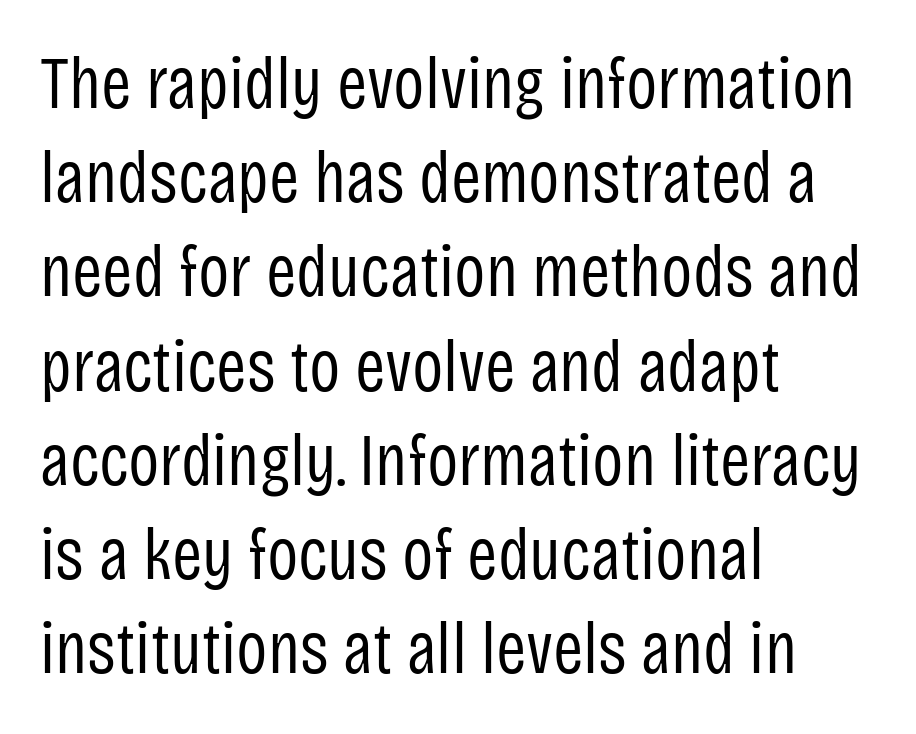
The image shows 73 px regular-weight, condensed sans-serif type, upright; set left-aligned, normal line spacing (1.29x), normal letter spacing, not underlined; low stroke contrast and a large x-height.
